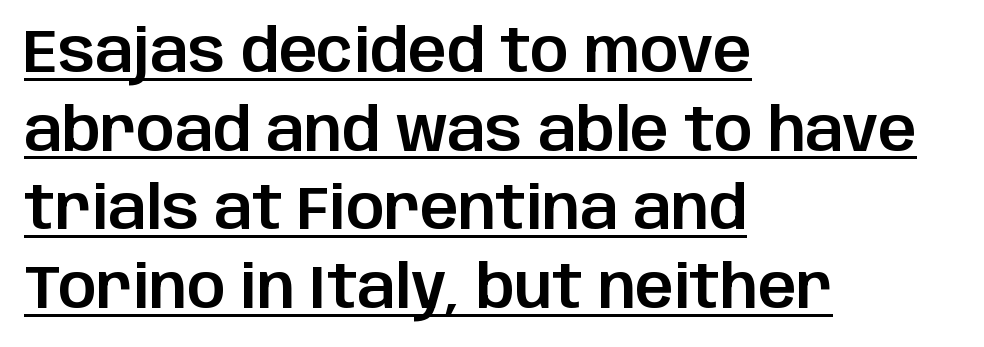
Note the varied advance widths — an 'i' is clearly narrower than an 'm'. This sample uses an upright cut, with every glyph sitting square on the baseline. Words appear dense and cohesive because spacing is normal. In designer terms, the underline attribute is active on this setting. Honestly, the row spacing looks completely unremarkable. Check where the strokes stop: nothing finishes them off — pure sans.
